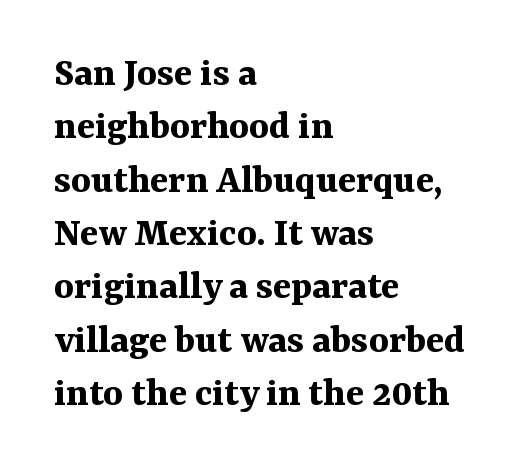
The image shows 42 px bold serif type, upright; set left-aligned, normal line spacing (1.27x), normal letter spacing, not underlined; medium stroke contrast and a medium x-height.
